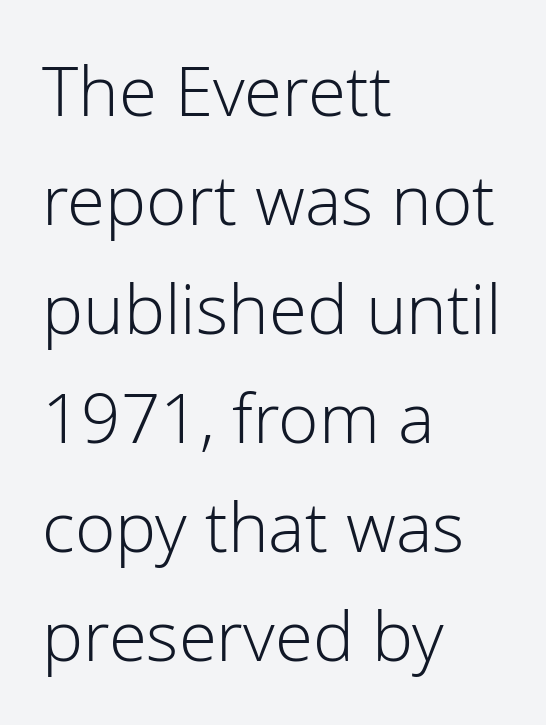
Q: Is the text bold? A: No.
Q: Is the text italic (slanted)? A: No, it is upright.
Q: Is the typeface a serif or a sans-serif typeface? A: Sans-serif.
Q: Is the text underlined? A: No.
Q: How is the paragraph aligned? A: Left-aligned.
Q: Is the spacing between letters normal or unusually wide? A: Normal.
Q: Is the spacing between lines tight, normal or loose? A: Normal.
Q: Width (condensed, normal, or wide)? A: Normal.
Q: Stroke contrast? A: Low.
Q: x-height? A: Medium.
Q: Monospaced? A: No.
